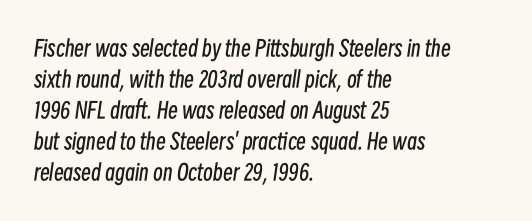
{"italic": "yes", "lean": "right", "slant_degrees": 8, "bold": "no", "underline": "no", "align": "left", "line_spacing": "normal", "line_spacing_ratio": 1.41, "letter_spacing": "normal", "letter_spacing_em": 0.0, "glyph_px": 22}
